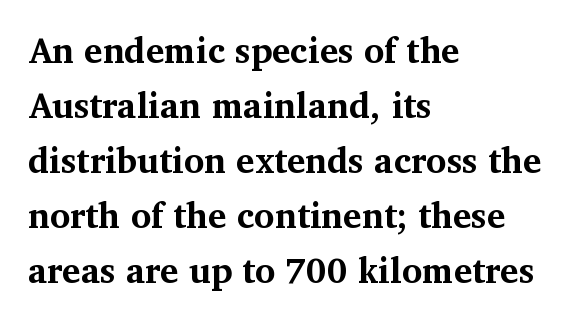
{"serif": "yes", "italic": "no", "bold": "yes", "weight": "bold", "width": "normal", "stroke_contrast": "medium", "x_height": "medium", "monospaced": "no", "underline": "no", "align": "left", "line_spacing": "normal", "line_spacing_ratio": 1.57, "letter_spacing": "normal", "letter_spacing_em": 0.0, "glyph_px": 35}
